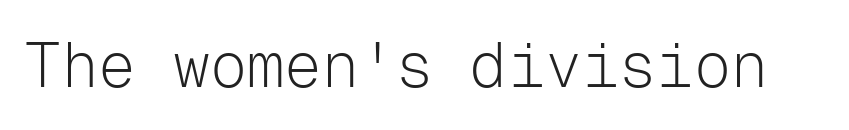
You could count columns in this text — the font is strictly monospaced. Unlike a traditional serif, this face leaves its strokes unadorned. Ink coverage per letter is moderate at most. Is there any slant? The stems are plumb. The string is rendered with underlining switched off.
